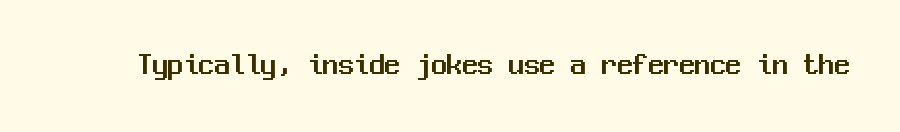
The letters stand upright; this is a roman face. Check where the strokes stop: nothing finishes them off — pure sans. Bare-footed words on every line. Each letter, wide or thin by design, is forced into the same width here. The tracking reads as untouched default to a designer's eye.
